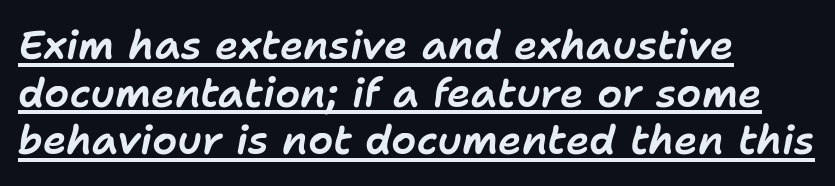
{"italic": "yes", "lean": "right", "slant_degrees": 11, "width": "normal", "stroke_contrast": "low", "x_height": "medium", "monospaced": "no", "underline": "yes", "align": "left", "line_spacing_ratio": 1.19, "letter_spacing": "normal", "letter_spacing_em": 0.0, "glyph_px": 40}
